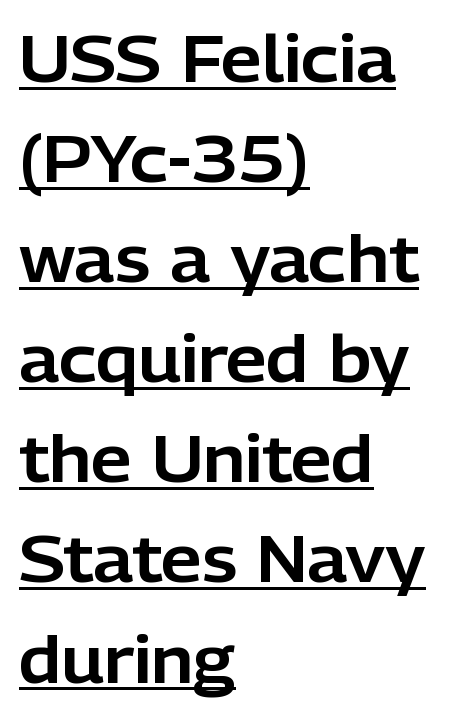
Q: Is the text italic (slanted)? A: No, it is upright.
Q: Is the typeface a serif or a sans-serif typeface? A: Sans-serif.
Q: Is the text underlined? A: Yes.
Q: How is the paragraph aligned? A: Left-aligned.
Q: Is the spacing between letters normal or unusually wide? A: Normal.
Q: Is the spacing between lines tight, normal or loose? A: Normal.
Q: Width (condensed, normal, or wide)? A: Normal.
Q: Stroke contrast? A: Low.
Q: x-height? A: Medium.
Q: Monospaced? A: No.
